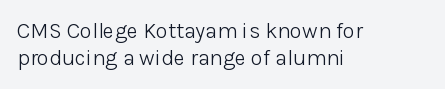
{"italic": "no", "bold": "no", "underline": "no", "align": "left", "line_spacing": "normal", "line_spacing_ratio": 1.25, "letter_spacing": "normal", "letter_spacing_em": 0.0, "glyph_px": 22}
